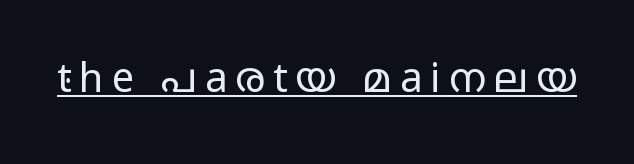
Q: Is the text bold? A: No.
Q: Is the text italic (slanted)? A: No, it is upright.
Q: Is the typeface a serif or a sans-serif typeface? A: Sans-serif.
Q: Is the text underlined? A: Yes.
Q: Is the spacing between letters normal or unusually wide? A: Unusually wide.
Q: Width (condensed, normal, or wide)? A: Wide.
Q: Stroke contrast? A: Low.
Q: x-height? A: Medium.
Q: Monospaced? A: No.
